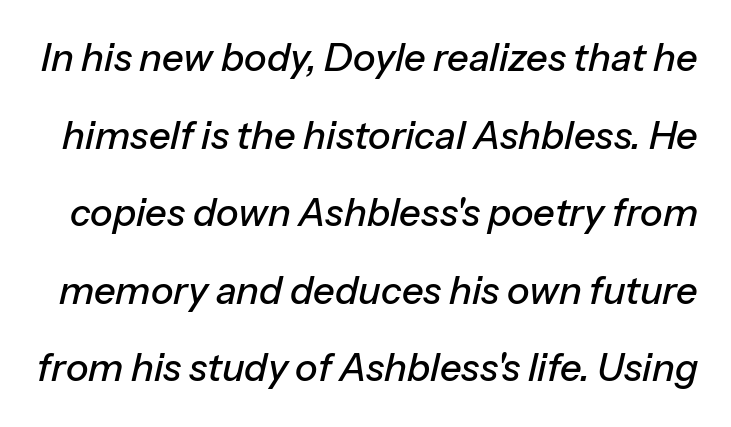
The image shows 38 px text type, italic (leaning right); set loose line spacing (2.04x), normal letter spacing, not underlined; low stroke contrast and a medium x-height.
